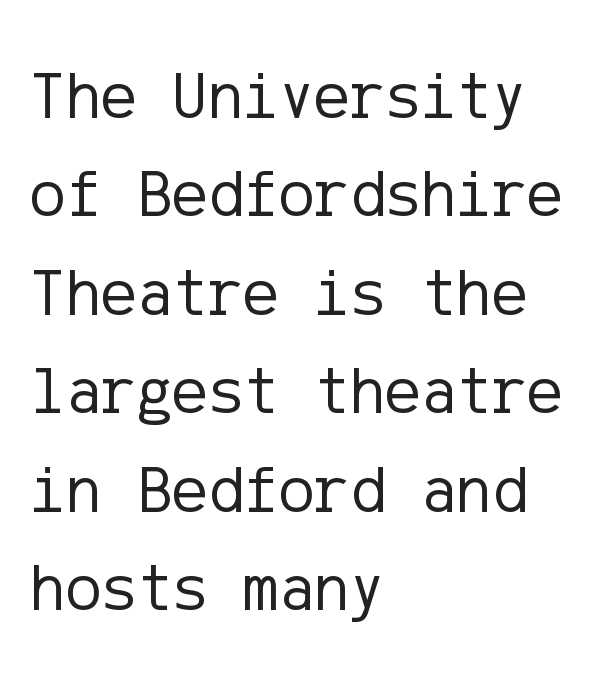
There is no visible air inserted between adjacent glyphs. The compositor pushed each line to the left boundary. A typesetter would mark this as roman, not italic. Grotesque or geometric, the face here clearly has no serifs. The letters look calm and open, with moderate or lighter stems.
